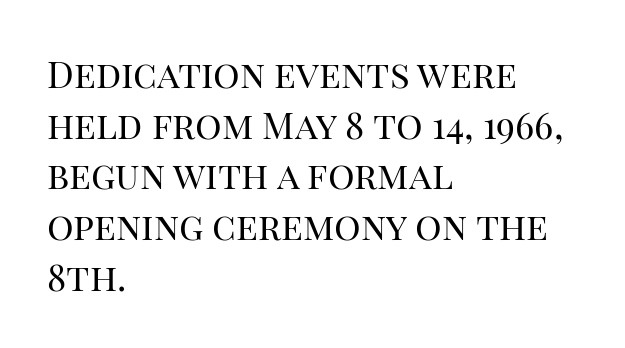
The image shows 37 px regular-weight serif type, upright; set left-aligned, normal line spacing (1.37x), normal letter spacing, not underlined; high stroke contrast and a large x-height.
